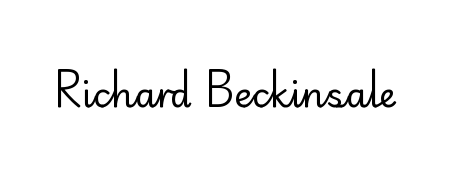
{"serif": "no", "italic": "no", "bold": "no", "weight": "regular", "width": "normal", "stroke_contrast": "low", "x_height": "small", "monospaced": "no", "underline": "no", "letter_spacing": "normal", "letter_spacing_em": 0.0, "glyph_px": 35}
